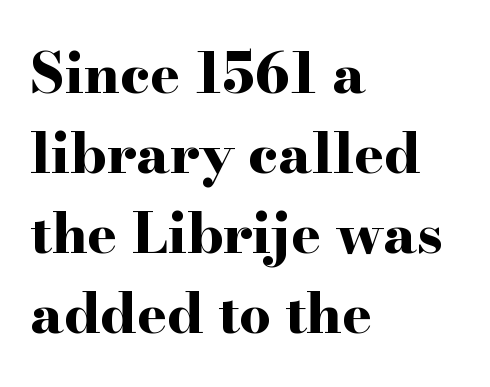
The image shows 56 px bold, wide serif type, upright; set left-aligned, normal line spacing (1.43x), normal letter spacing, not underlined; high stroke contrast and a small x-height.
